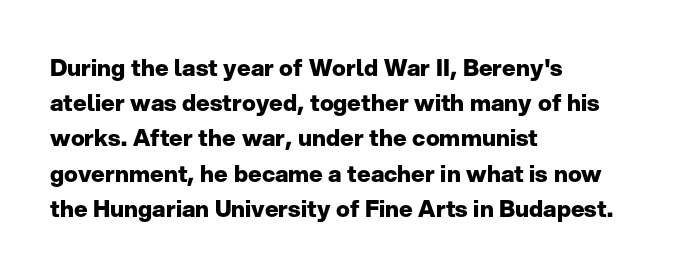
Each new line begins a customary step beneath the previous one. This rendering leaves character spacing at its baseline value. The lettering stays uniformly vertical, giving the passage a roman look. This rendering features lettering with no underline. A student would call this left alignment; a typographer would say flush left, rag right. Is the type bold? Yes — the strokes are clearly thick and heavy.
